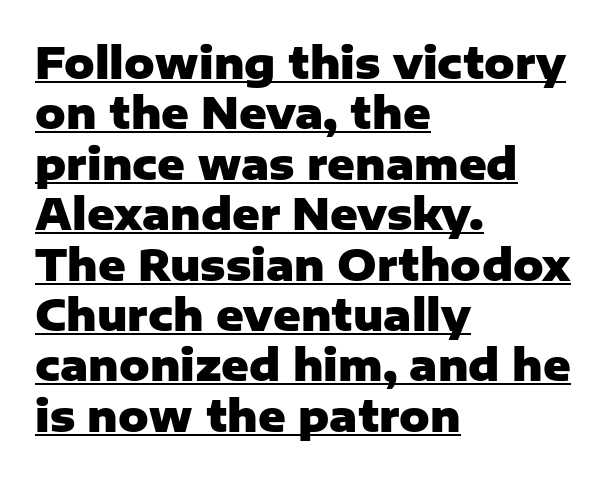
The image shows 42 px heavy sans-serif type, upright; set left-aligned, line spacing 1.2x, normal letter spacing, underlined; low stroke contrast and a medium x-height.
